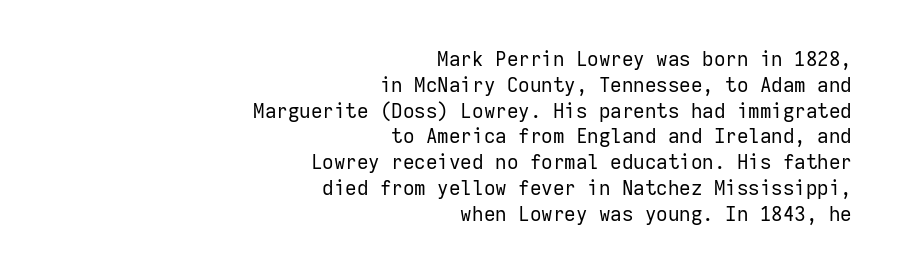
Characters follow at the spacing the type designer built in. No word sits above an underline. Stroke mass is kept to a normal reading level or below. Where is the straight margin? On the right. Horizontal bands of white between lines are of average thickness. When letters stand straight like this, we call the style roman or upright.
